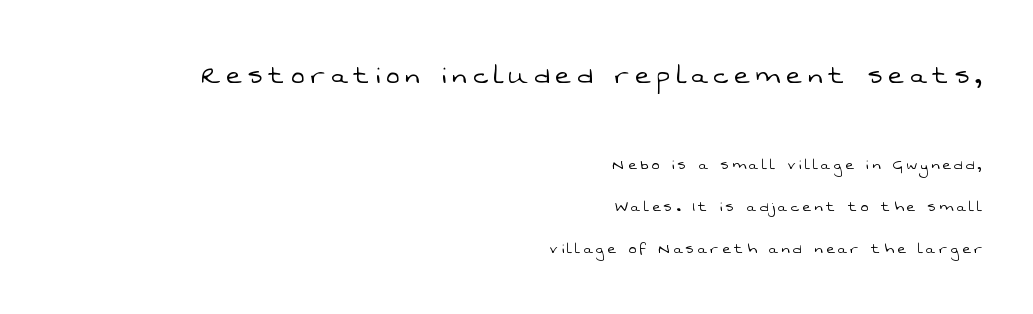
Q: Is the text bold? A: No.
Q: Is the typeface a serif or a sans-serif typeface? A: Sans-serif.
Q: Is the text underlined? A: No.
Q: How is the paragraph aligned? A: Right-aligned.
Q: Is the spacing between letters normal or unusually wide? A: Unusually wide.
Q: Is the spacing between lines tight, normal or loose? A: Loose.
Q: Which block of text is set in a larger size, the first (top) or the second (bottom)? A: The first (top) one.
Q: Width (condensed, normal, or wide)? A: Normal.
Q: Stroke contrast? A: Low.
Q: x-height? A: Medium.
Q: Monospaced? A: No.
